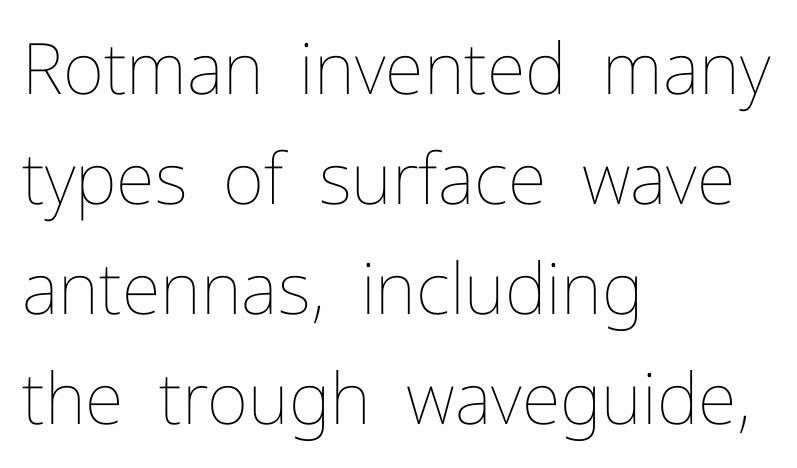
The image shows 71 px thin type, upright; set left-aligned, normal line spacing (1.55x), normal letter spacing, not underlined; low stroke contrast and a medium x-height.
